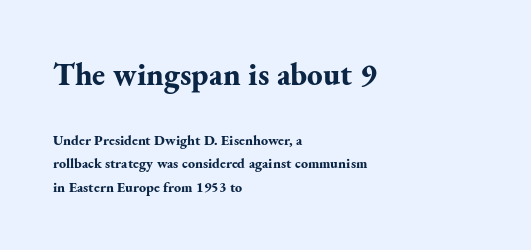
How are the letters spaced? Ordinarily, with no added tracking. Characters remain perfectly vertical along every line. I'd call this a serif setting — the letters wear small feet. Summary of vertical rhythm: regular, with standard interline spacing. Note the varied advance widths — an 'i' is clearly narrower than an 'm'. The first block has been scaled up relative to the second.
